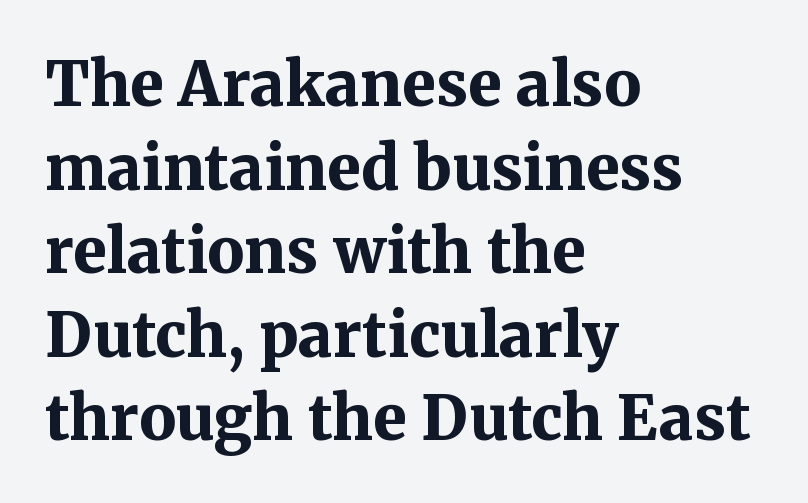
Typesetter's note: full bold, strokes at maximum text heaviness. Spacing verdict: proportional, widths tailored to each character. The passage shown is not underscored anywhere. You could call the tracking neutral — neither tight nor loose.
